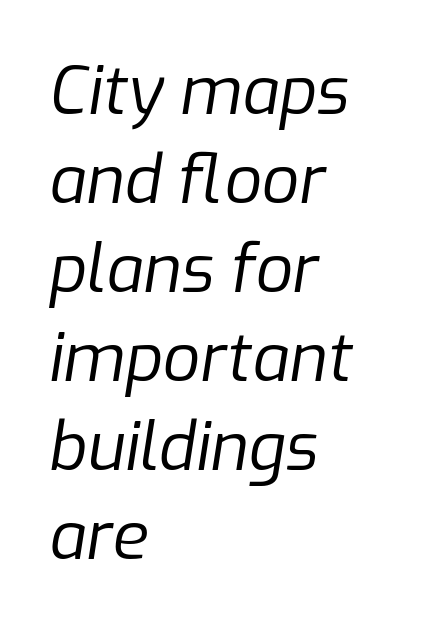
{"italic": "yes", "lean": "right", "slant_degrees": 9, "bold": "no", "weight": "regular", "width": "normal", "stroke_contrast": "low", "x_height": "medium", "monospaced": "no", "underline": "no", "align": "left", "line_spacing": "normal", "line_spacing_ratio": 1.35, "letter_spacing": "normal", "letter_spacing_em": 0.0, "glyph_px": 66}
